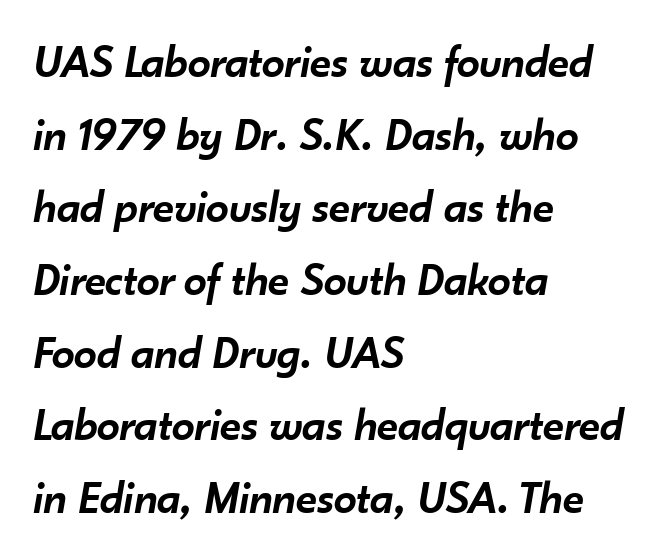
The image shows 46 px semibold type, italic (leaning right); set left-aligned, normal line spacing (1.58x), normal letter spacing, not underlined; low stroke contrast and a small x-height.
